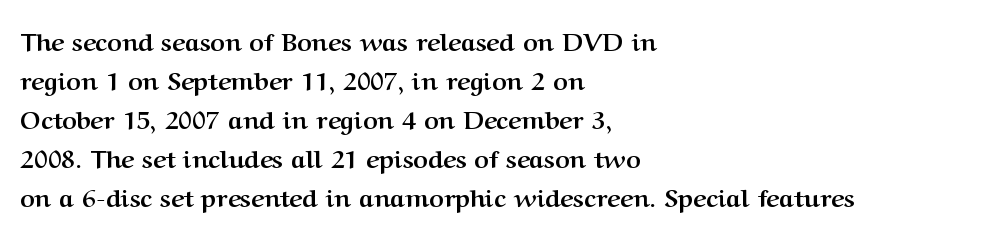
Vertical strokes here are truly vertical. In terms of letterspacing, this is plain default setting. This block has exactly the height ordinary leading produces. Pretty heavy lettering here — definitely bold.
